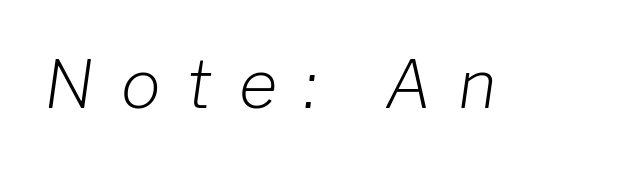
Q: Is the text bold? A: No.
Q: Is the text italic (slanted)? A: Yes, it leans right by about 8 degrees.
Q: Is the text underlined? A: No.
Q: Is the spacing between letters normal or unusually wide? A: Unusually wide.
Q: Width (condensed, normal, or wide)? A: Normal.
Q: Stroke contrast? A: Low.
Q: x-height? A: Medium.
Q: Monospaced? A: No.
